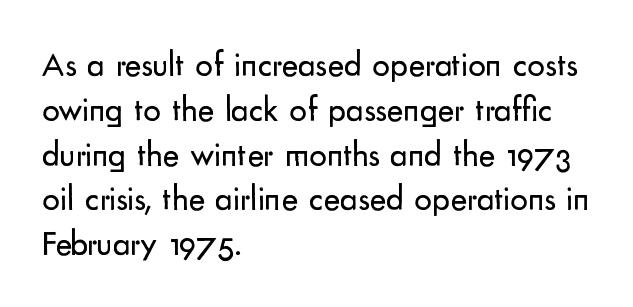
Q: Is the text bold? A: No.
Q: Is the text italic (slanted)? A: No, it is upright.
Q: Is the typeface a serif or a sans-serif typeface? A: Sans-serif.
Q: Is the text underlined? A: No.
Q: How is the paragraph aligned? A: Left-aligned.
Q: Is the spacing between letters normal or unusually wide? A: Normal.
Q: Is the spacing between lines tight, normal or loose? A: Normal.
Q: Width (condensed, normal, or wide)? A: Normal.
Q: Stroke contrast? A: Low.
Q: x-height? A: Small.
Q: Monospaced? A: No.
